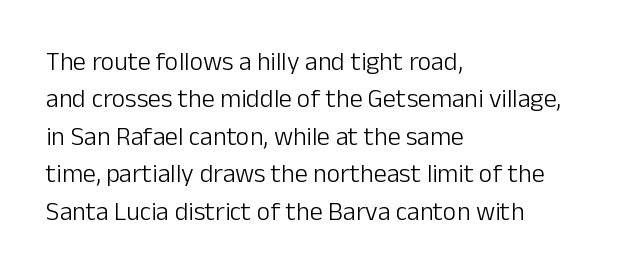
{"italic": "no", "bold": "no", "underline": "no", "align": "left", "line_spacing": "normal", "line_spacing_ratio": 1.44, "letter_spacing": "normal", "letter_spacing_em": 0.0, "glyph_px": 26}
